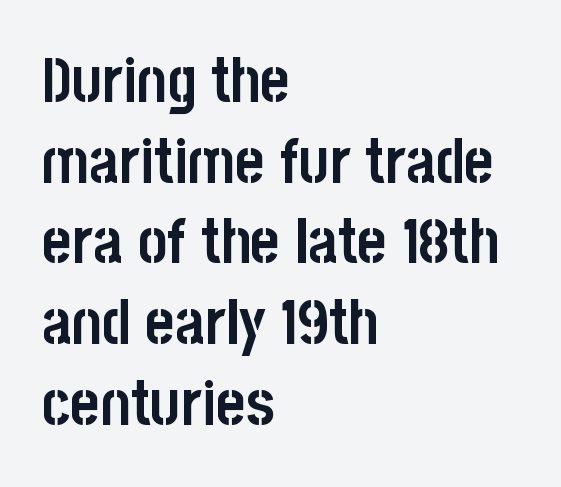
Q: Is the text bold? A: Yes.
Q: Is the text italic (slanted)? A: No, it is upright.
Q: Is the typeface a serif or a sans-serif typeface? A: Sans-serif.
Q: Is the text underlined? A: No.
Q: How is the paragraph aligned? A: Left-aligned.
Q: Is the spacing between letters normal or unusually wide? A: Normal.
Q: Is the spacing between lines tight, normal or loose? A: Normal.
Q: Width (condensed, normal, or wide)? A: Condensed.
Q: Stroke contrast? A: Low.
Q: x-height? A: Large.
Q: Monospaced? A: No.
